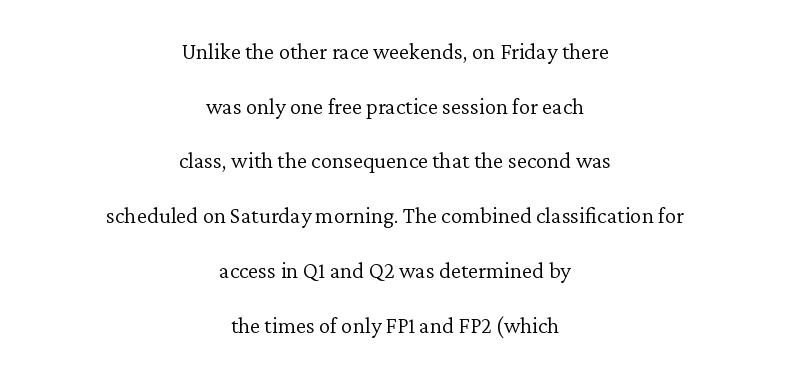
Q: Is the text bold? A: No.
Q: Is the text italic (slanted)? A: No, it is upright.
Q: Is the text underlined? A: No.
Q: How is the paragraph aligned? A: Centered.
Q: Is the spacing between letters normal or unusually wide? A: Normal.
Q: Is the spacing between lines tight, normal or loose? A: Loose.
